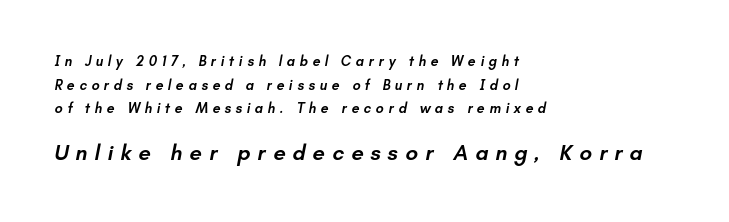
The image shows 22 px text type; set left-aligned, normal line spacing (1.68x), unusually wide letter spacing (+0.32 em), not underlined; the second (bottom) block is 1.57x larger.
